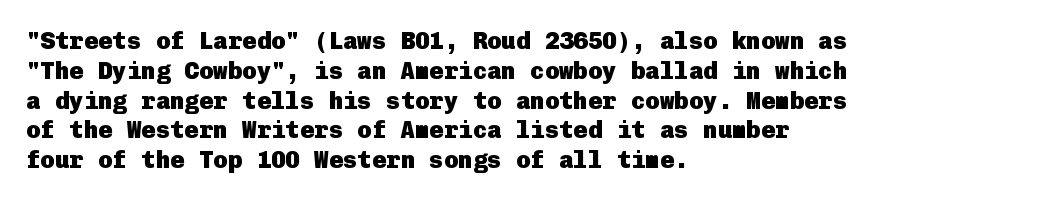
{"italic": "no", "bold": "yes", "underline": "no", "align": "left", "line_spacing_ratio": 1.24, "letter_spacing": "normal", "letter_spacing_em": 0.0, "glyph_px": 24}
